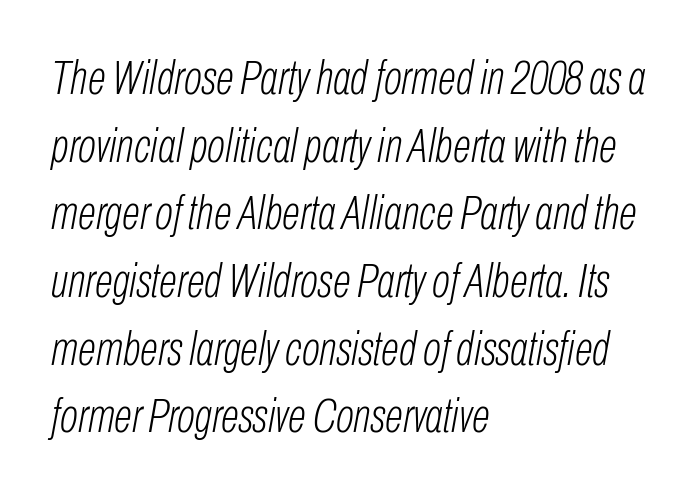
Q: Is the text bold? A: No.
Q: Is the text italic (slanted)? A: Yes, it leans right by about 10 degrees.
Q: Is the text underlined? A: No.
Q: How is the paragraph aligned? A: Left-aligned.
Q: Is the spacing between letters normal or unusually wide? A: Normal.
Q: Is the spacing between lines tight, normal or loose? A: Normal.
Q: Width (condensed, normal, or wide)? A: Condensed.
Q: Stroke contrast? A: Low.
Q: x-height? A: Medium.
Q: Monospaced? A: No.
